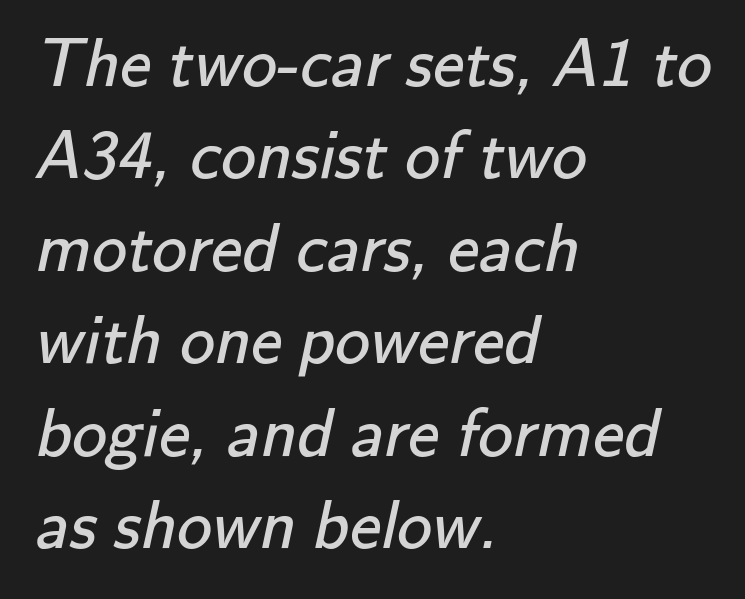
The typeface has the unassuming heft of standard copy or less. This sample has the flowing, uneven cadence of proportional lettering. Regarding leading, the lines here are spaced in the standard way. Each line starts at the same left margin while the right side varies. Plain, unruled lines of type. Nothing unusual about the tracking: characters are spaced as the font intends.
